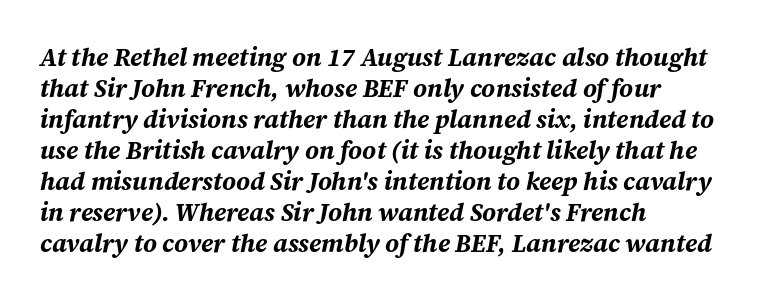
The image shows 25 px bold type, italic (leaning right); set left-aligned, line spacing 1.24x, normal letter spacing, not underlined.
